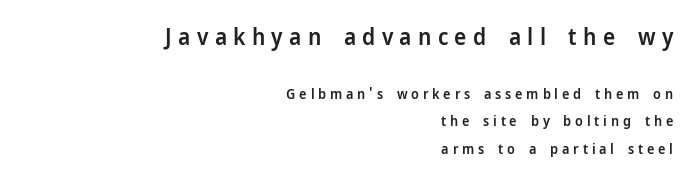
Visually the block forms a straight wall on the right and a jagged coastline on the left. Tall strokes in this sample are plumb rather than angled. A student would notice the top passage is typeset larger than what follows. Words appear elongated and porous because spacing is wide. What's the leading like? Stretched, with rows far apart. Glance below the letters and you will spot only blank space.
